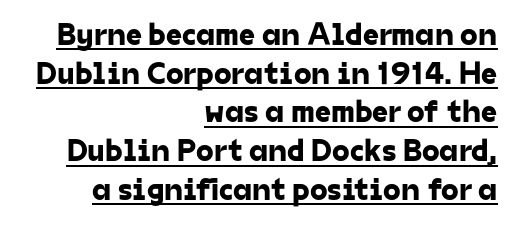
This is underlined copy, the kind a proofreader might mark for attention. Is this a fixed-width face? No — the glyphs have proportional, varying widths. Caption: multi-line text, flush right, ragged left. Serifs: no, the terminals of the letterforms are clean. The line texture is even and compact thanks to regular tracking.
